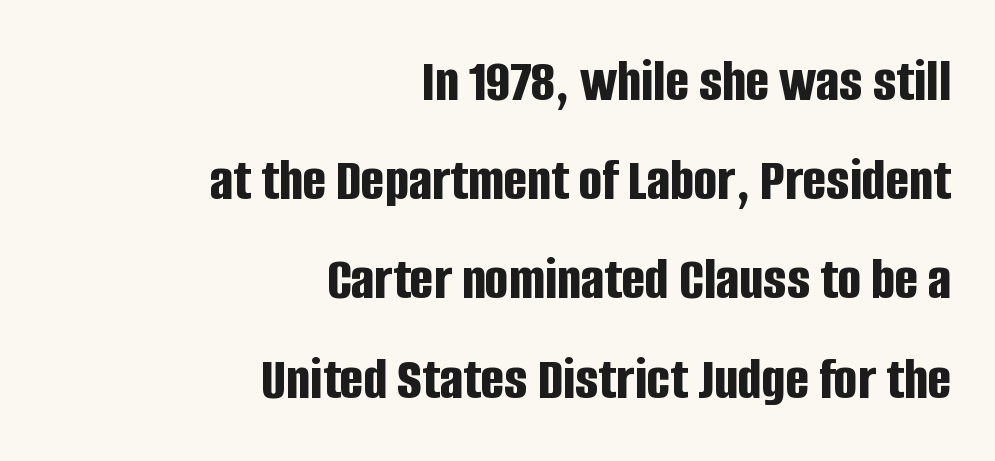
The passage shown stacks its lines at a standard gap. Between one letter and the next there's only the usual sliver of space. In terms of letterform style, serifs are entirely absent. The ragged edge is on the left, which tells us the setting is flush right. As a designer I'd log this as weight 700, bold.
